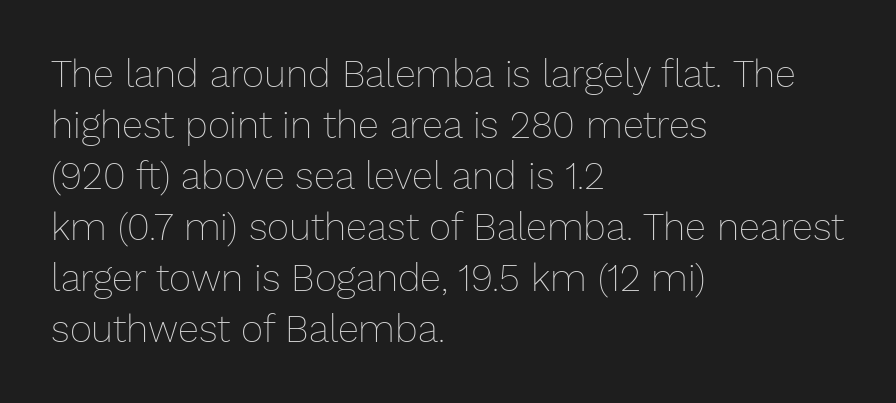
Q: Is the text bold? A: No.
Q: Is the text italic (slanted)? A: No, it is upright.
Q: Is the text underlined? A: No.
Q: How is the paragraph aligned? A: Left-aligned.
Q: Is the spacing between letters normal or unusually wide? A: Normal.
Q: Is the spacing between lines tight, normal or loose? A: Normal.
Q: Width (condensed, normal, or wide)? A: Normal.
Q: Stroke contrast? A: Low.
Q: x-height? A: Medium.
Q: Monospaced? A: No.
